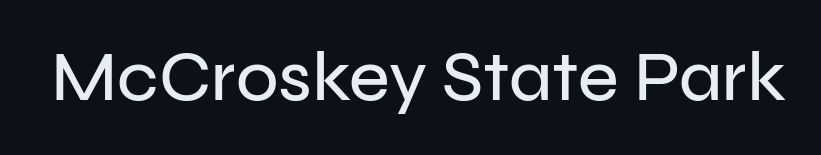
Q: Is the text italic (slanted)? A: No, it is upright.
Q: Is the typeface a serif or a sans-serif typeface? A: Sans-serif.
Q: Is the text underlined? A: No.
Q: Is the spacing between letters normal or unusually wide? A: Normal.
Q: Width (condensed, normal, or wide)? A: Normal.
Q: Stroke contrast? A: Low.
Q: x-height? A: Medium.
Q: Monospaced? A: No.
